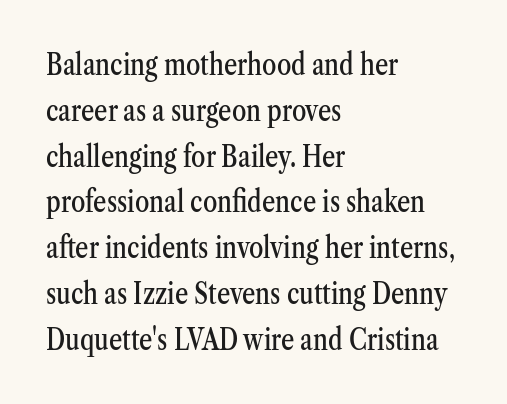
The type is set solid horizontally, with unmodified tracking. Words float on clear page, feet unadorned. The letters stand straight up with perfectly vertical stems. Little horizontal feet cap the strokes, marking this as serif type. Notice how the passage keeps a crisp vertical edge on the left only.
